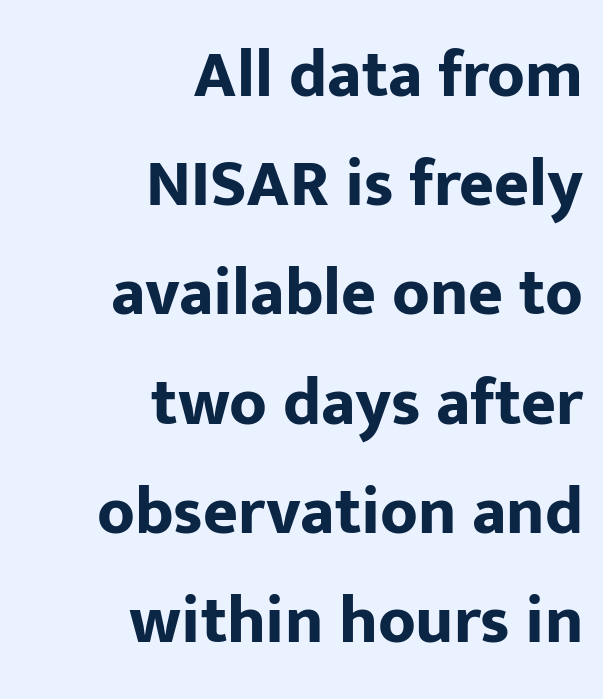
Q: Is the text bold? A: Yes.
Q: Is the text italic (slanted)? A: No, it is upright.
Q: Is the typeface a serif or a sans-serif typeface? A: Sans-serif.
Q: Is the text underlined? A: No.
Q: How is the paragraph aligned? A: Right-aligned.
Q: Is the spacing between letters normal or unusually wide? A: Normal.
Q: Is the spacing between lines tight, normal or loose? A: Normal.
Q: Width (condensed, normal, or wide)? A: Normal.
Q: Stroke contrast? A: Low.
Q: x-height? A: Medium.
Q: Monospaced? A: No.
